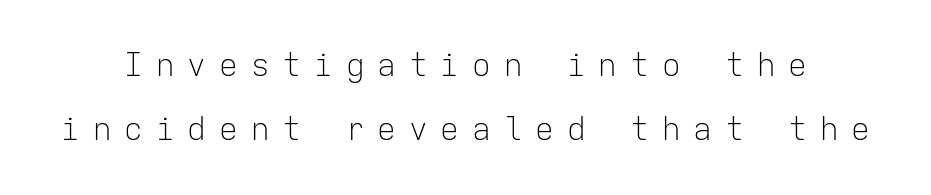
Q: Is the text bold? A: No.
Q: Is the text italic (slanted)? A: No, it is upright.
Q: Is the typeface a serif or a sans-serif typeface? A: Sans-serif.
Q: Is the text underlined? A: No.
Q: Is the spacing between letters normal or unusually wide? A: Unusually wide.
Q: Is the spacing between lines tight, normal or loose? A: Loose.
Q: Width (condensed, normal, or wide)? A: Normal.
Q: Stroke contrast? A: Low.
Q: x-height? A: Medium.
Q: Monospaced? A: Yes.
